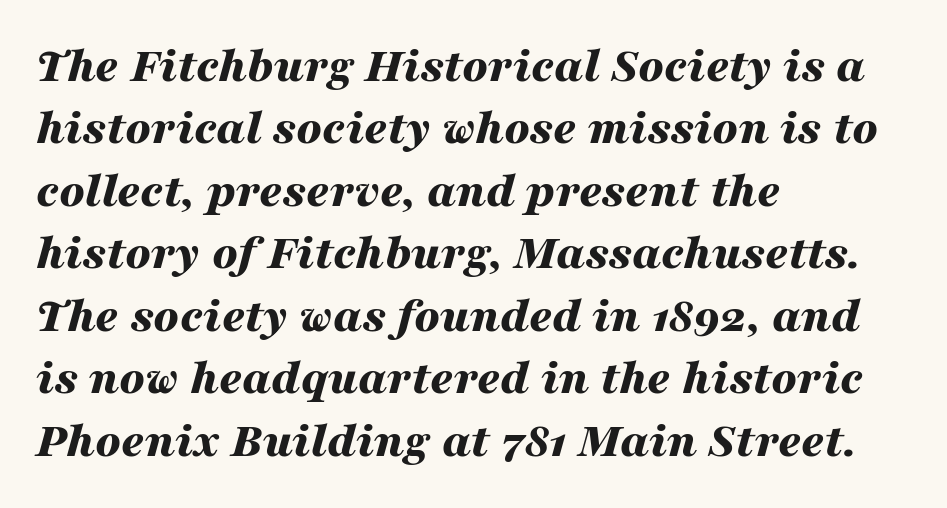
Q: Is the text bold? A: Yes.
Q: Is the text italic (slanted)? A: Yes, it leans right by about 16 degrees.
Q: Is the text underlined? A: No.
Q: How is the paragraph aligned? A: Left-aligned.
Q: Is the spacing between letters normal or unusually wide? A: Normal.
Q: Is the spacing between lines tight, normal or loose? A: Normal.
Q: Width (condensed, normal, or wide)? A: Wide.
Q: Stroke contrast? A: Medium.
Q: x-height? A: Medium.
Q: Monospaced? A: No.
